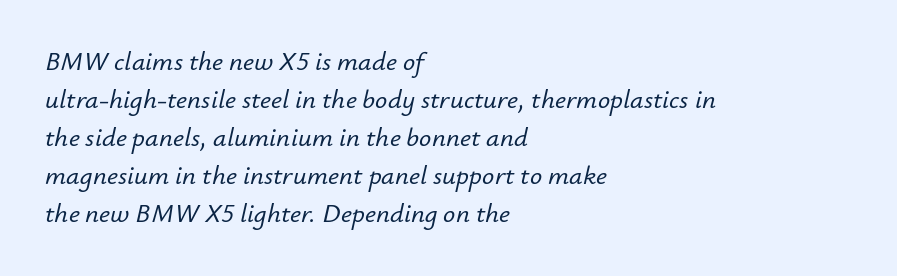
{"italic": "yes", "lean": "right", "slant_degrees": 12, "underline": "no", "align": "left", "line_spacing": "normal", "line_spacing_ratio": 1.41, "letter_spacing": "normal", "letter_spacing_em": 0.0, "glyph_px": 27}
